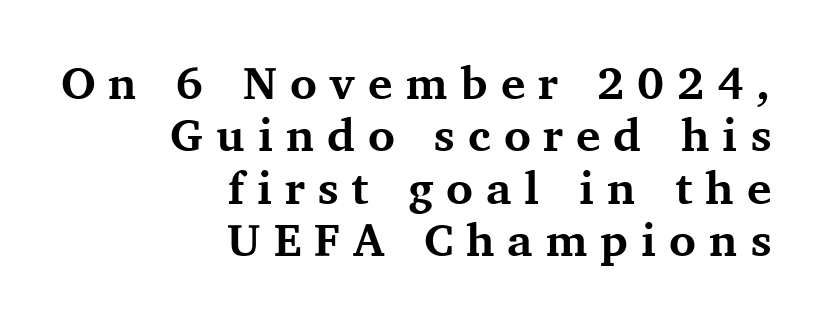
Its strokes are broad and dark, the hallmark of bold type. This sample is right-justified, so line beginnings fall wherever the words allow. Check under the words: just untouched page. Closely set lines give the paragraph a compact silhouette. What stands out about the letter spacing? Its width — letters are far apart.
